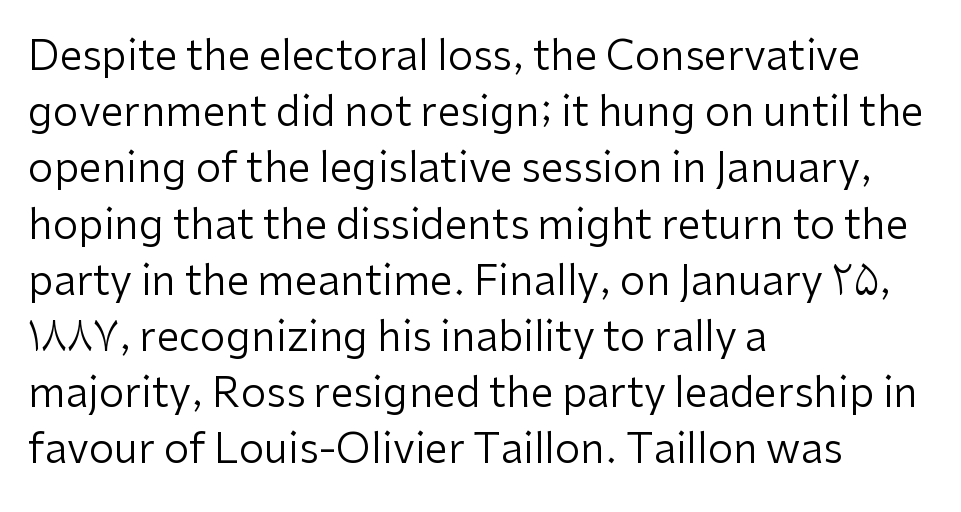
The image shows 41 px regular-weight sans-serif type, upright; set left-aligned, normal line spacing (1.37x), normal letter spacing, not underlined; low stroke contrast and a medium x-height.
